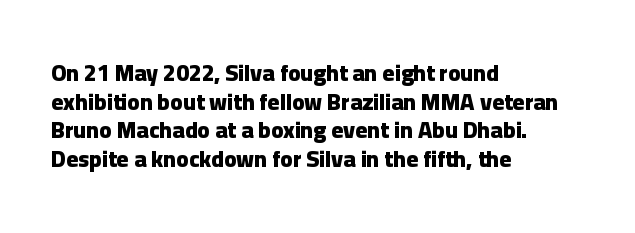
Q: Is the text bold? A: Yes.
Q: Is the text italic (slanted)? A: No, it is upright.
Q: Is the text underlined? A: No.
Q: How is the paragraph aligned? A: Left-aligned.
Q: Is the spacing between letters normal or unusually wide? A: Normal.
Q: Is the spacing between lines tight, normal or loose? A: Normal.
